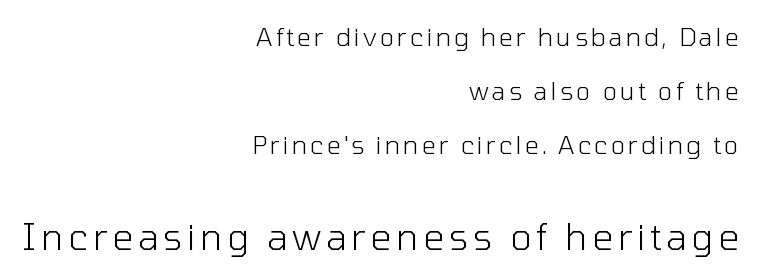
Q: Is the text bold? A: No.
Q: Is the text italic (slanted)? A: No, it is upright.
Q: Is the typeface a serif or a sans-serif typeface? A: Sans-serif.
Q: Is the text underlined? A: No.
Q: How is the paragraph aligned? A: Right-aligned.
Q: Is the spacing between lines tight, normal or loose? A: Loose.
Q: Which block of text is set in a larger size, the first (top) or the second (bottom)? A: The second (bottom) one.
Q: Width (condensed, normal, or wide)? A: Normal.
Q: Stroke contrast? A: Low.
Q: x-height? A: Medium.
Q: Monospaced? A: No.
